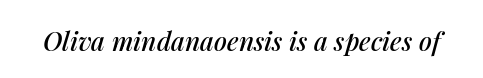
{"italic": "yes", "lean": "right", "slant_degrees": 14, "underline": "no", "letter_spacing": "normal", "letter_spacing_em": 0.0, "glyph_px": 26}
